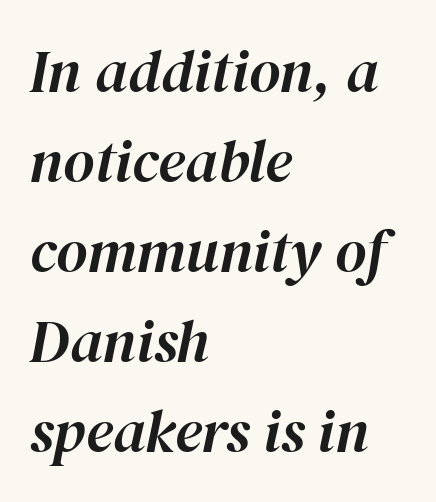
Words appear dense and cohesive because spacing is normal. The rendering uses natural spacing where letterforms have individual widths. Regarding leading, the lines here are spaced in the standard way. The gap between lines stays unmarked. Would a proofreader flag this as italicized? Yes.
